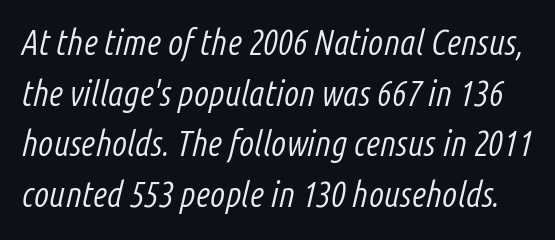
Q: Is the text bold? A: No.
Q: Is the text italic (slanted)? A: Yes, it leans right by about 14 degrees.
Q: Is the text underlined? A: No.
Q: Is the spacing between letters normal or unusually wide? A: Normal.
Q: Is the spacing between lines tight, normal or loose? A: Normal.
Q: Width (condensed, normal, or wide)? A: Condensed.
Q: Stroke contrast? A: Low.
Q: x-height? A: Medium.
Q: Monospaced? A: No.
